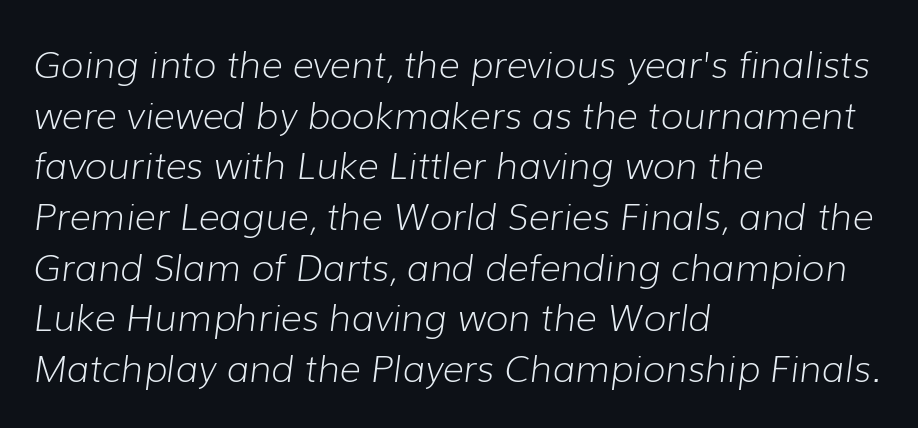
Q: Is the text bold? A: No.
Q: Is the text italic (slanted)? A: Yes, it leans right by about 7 degrees.
Q: Is the text underlined? A: No.
Q: How is the paragraph aligned? A: Left-aligned.
Q: Is the spacing between letters normal or unusually wide? A: Normal.
Q: Is the spacing between lines tight, normal or loose? A: Normal.
Q: Width (condensed, normal, or wide)? A: Normal.
Q: Stroke contrast? A: Low.
Q: x-height? A: Medium.
Q: Monospaced? A: No.
